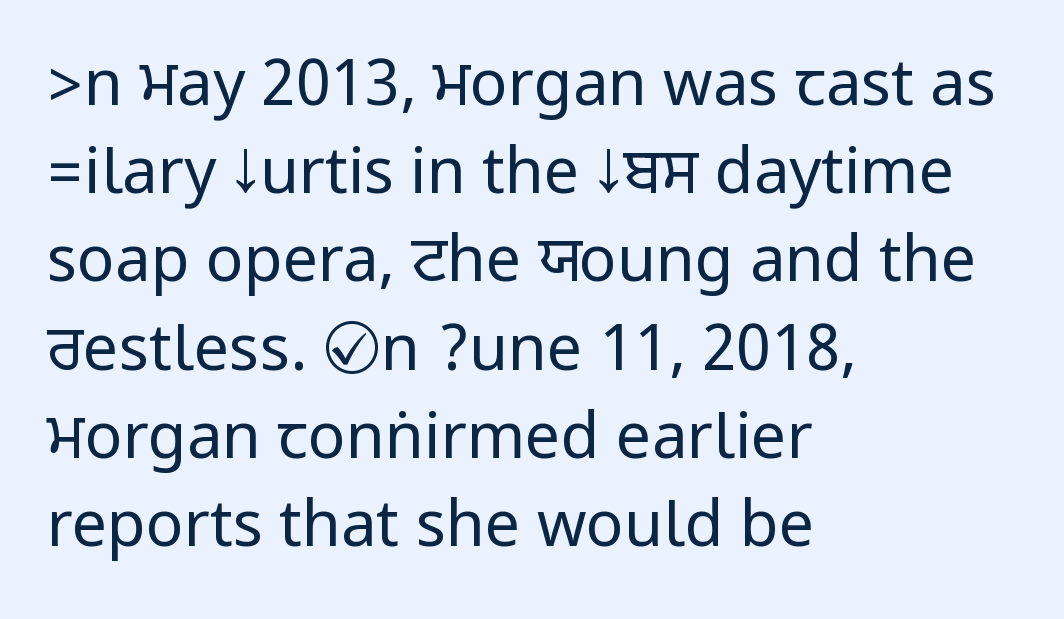
Nobody drew a line under any word here. Characters follow at the spacing the type designer built in. Notice how the passage keeps a crisp vertical edge on the left only. To sum up the face: it is a sans, with no serifs. Heaviness? Minimal to ordinary, like unemphasized prose.
